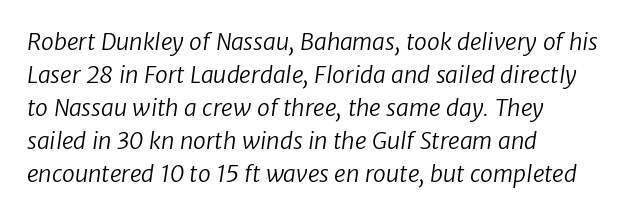
The image shows 23 px text type; set left-aligned, normal line spacing (1.43x), normal letter spacing, not underlined.
